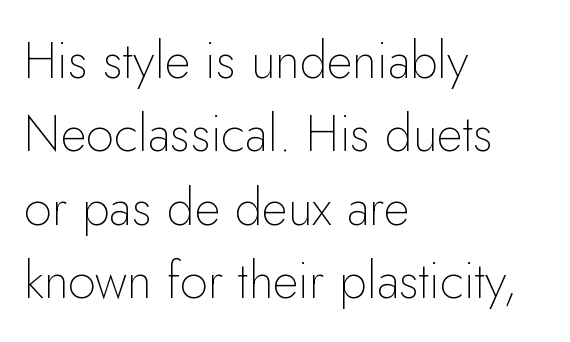
{"serif": "no", "italic": "no", "bold": "no", "weight": "thin", "width": "normal", "stroke_contrast": "low", "x_height": "small", "monospaced": "no", "underline": "no", "align": "left", "line_spacing": "normal", "line_spacing_ratio": 1.47, "letter_spacing": "normal", "letter_spacing_em": 0.0, "glyph_px": 50}
